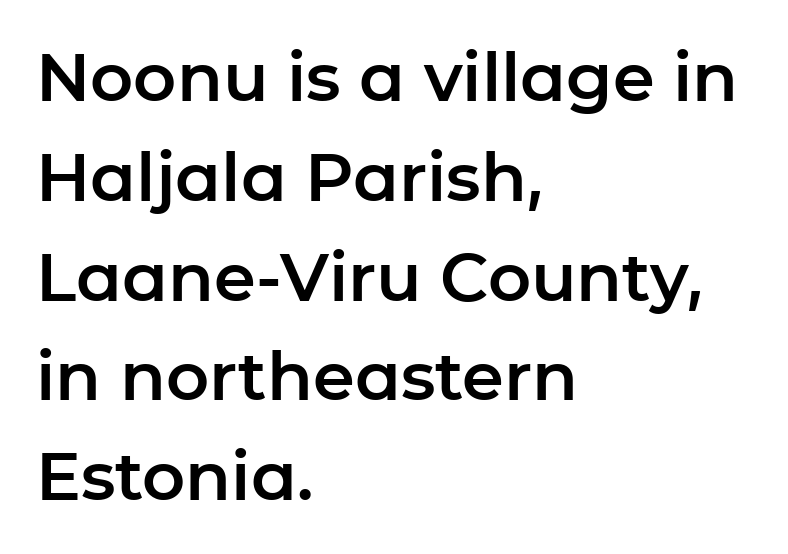
Characters follow at the spacing the type designer built in. Is there much room between lines? A standard amount, neither cramped nor airy. Tall strokes in this sample are plumb rather than angled. Letterform terminals end flat and unadorned throughout the passage. Character widths vary here, with narrow letters taking less room than wide ones.
